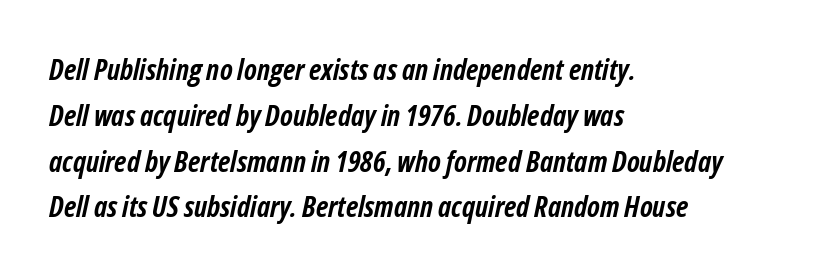
The image shows 29 px semibold, condensed type, italic (leaning right); set left-aligned, normal line spacing (1.58x), normal letter spacing, not underlined; low stroke contrast and a medium x-height.
